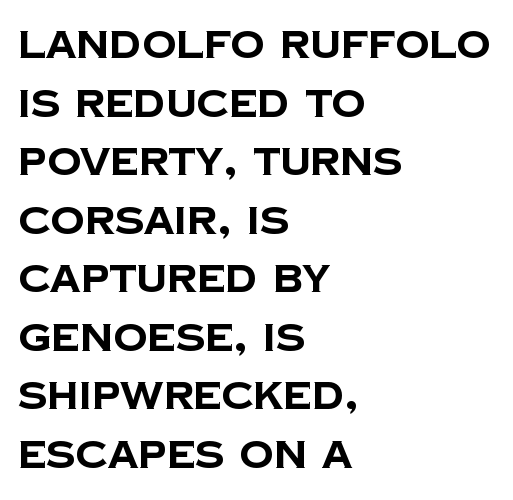
Q: Is the text bold? A: Yes.
Q: Is the typeface a serif or a sans-serif typeface? A: Sans-serif.
Q: Is the text underlined? A: No.
Q: How is the paragraph aligned? A: Left-aligned.
Q: Is the spacing between letters normal or unusually wide? A: Normal.
Q: Is the spacing between lines tight, normal or loose? A: Normal.
Q: Width (condensed, normal, or wide)? A: Normal.
Q: Stroke contrast? A: Low.
Q: x-height? A: Large.
Q: Monospaced? A: No.
